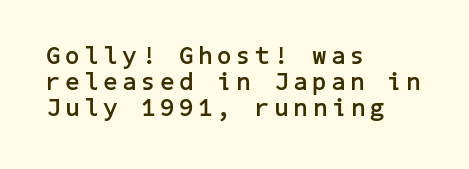
Pretty heavy lettering here — definitely bold. The paragraph shown leans on its left margin. Regarding leading, the lines here are crowded together. Tall strokes in this sample are plumb rather than angled. The area under the type is left untouched.
